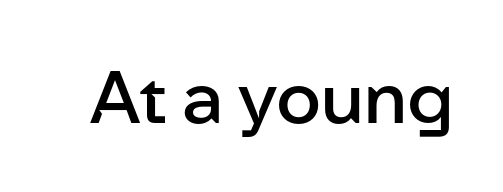
{"serif": "no", "italic": "no", "bold": "semi", "weight": "semibold", "width": "normal", "stroke_contrast": "low", "x_height": "medium", "monospaced": "no", "underline": "no", "letter_spacing": "normal", "letter_spacing_em": 0.0, "glyph_px": 72}
